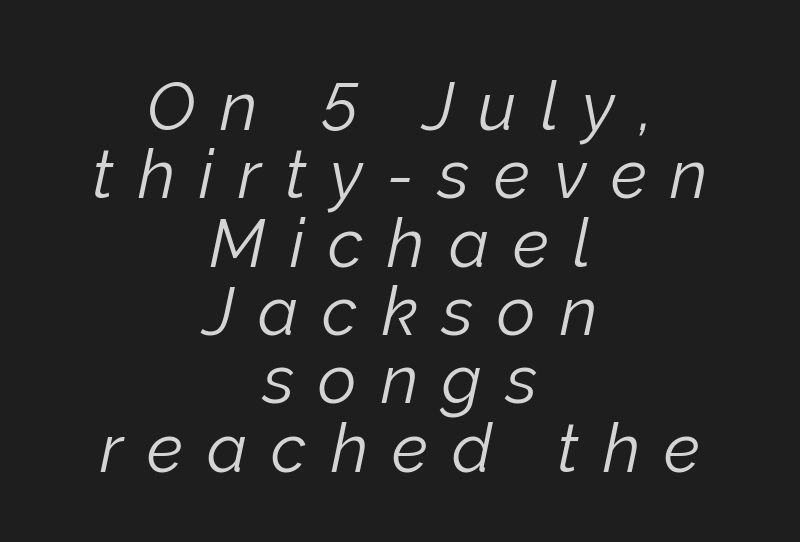
{"italic": "yes", "lean": "right", "slant_degrees": 12, "bold": "no", "weight": "light", "width": "normal", "stroke_contrast": "low", "x_height": "medium", "monospaced": "no", "underline": "no", "align": "center", "line_spacing": "tight", "line_spacing_ratio": 1.02, "letter_spacing": "wide", "letter_spacing_em": 0.36, "glyph_px": 67}
